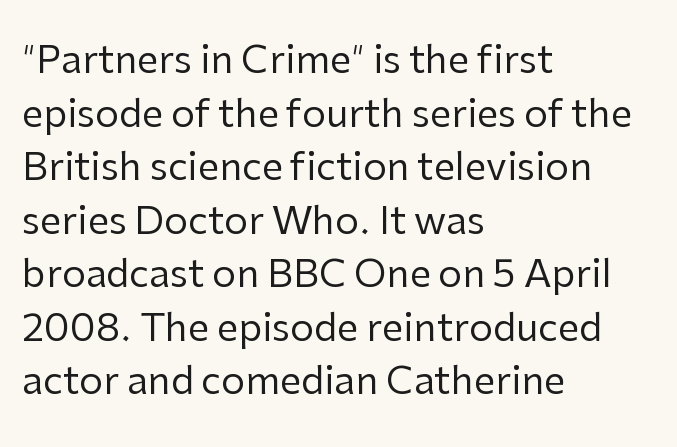
The image shows 38 px regular-weight sans-serif type, upright; set left-aligned, normal line spacing (1.41x), normal letter spacing, not underlined; low stroke contrast and a medium x-height.
